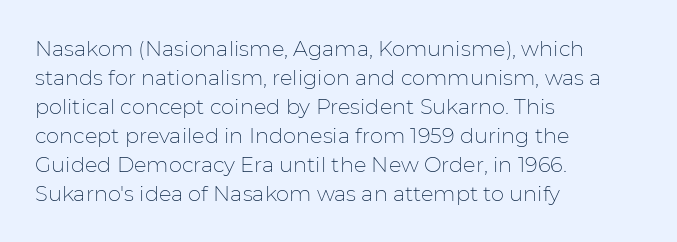
{"italic": "no", "bold": "no", "underline": "no", "align": "left", "line_spacing": "normal", "line_spacing_ratio": 1.38, "letter_spacing": "normal", "letter_spacing_em": 0.0, "glyph_px": 21}
